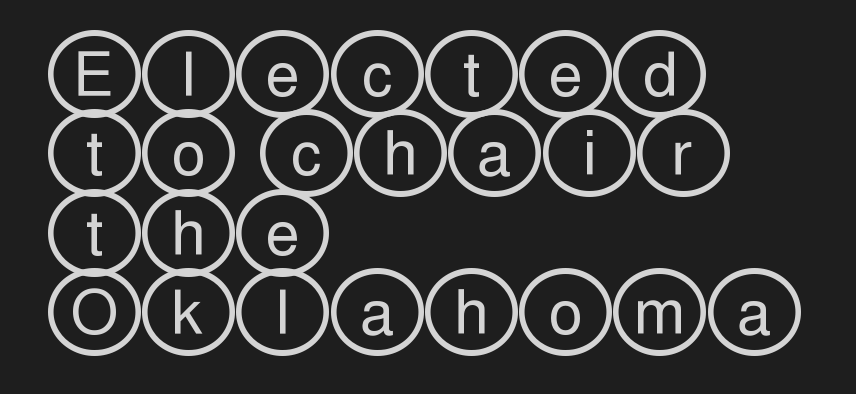
The image shows 61 px wide type, upright; set left-aligned, normal line spacing (1.3x), normal letter spacing, not underlined; a large x-height.
